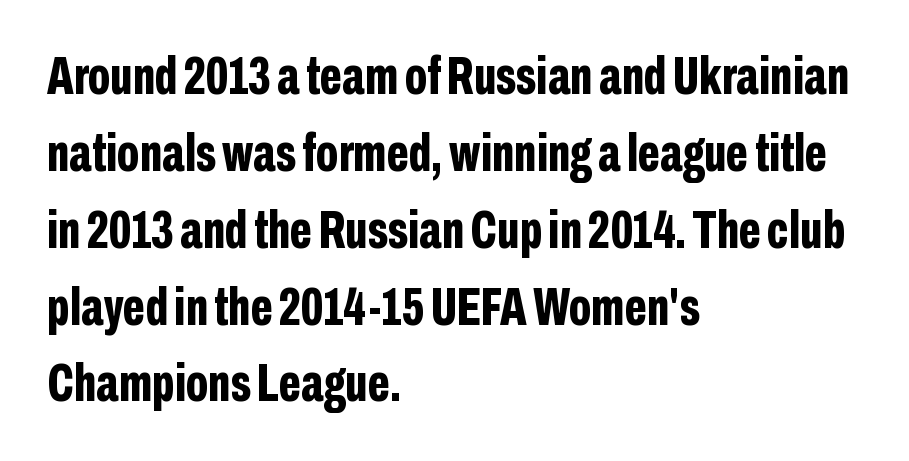
The paragraph shown leans on its left margin. The rendering uses a bold face; every stroke is thick and dark. Here the glyphs are tracked normally, forming tight word shapes. The rendering uses natural spacing where letterforms have individual widths.
